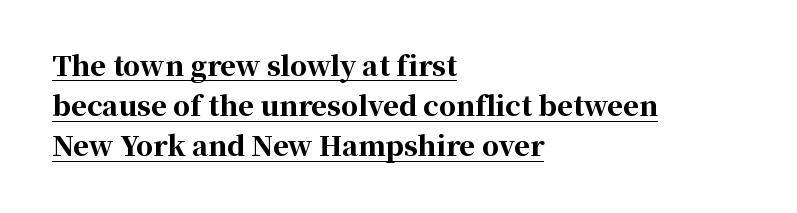
{"italic": "no", "bold": "yes", "underline": "yes", "align": "left", "line_spacing": "normal", "line_spacing_ratio": 1.49, "letter_spacing": "normal", "letter_spacing_em": 0.0, "glyph_px": 27}
